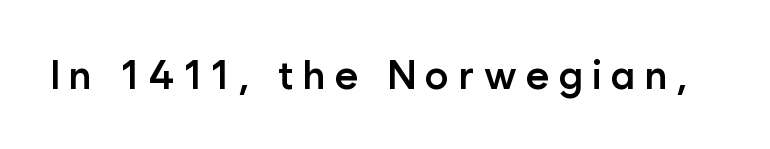
{"serif": "no", "italic": "no", "bold": "semi", "weight": "semibold", "width": "normal", "stroke_contrast": "low", "x_height": "medium", "monospaced": "no", "underline": "no", "letter_spacing": "wide", "letter_spacing_em": 0.23, "glyph_px": 40}
